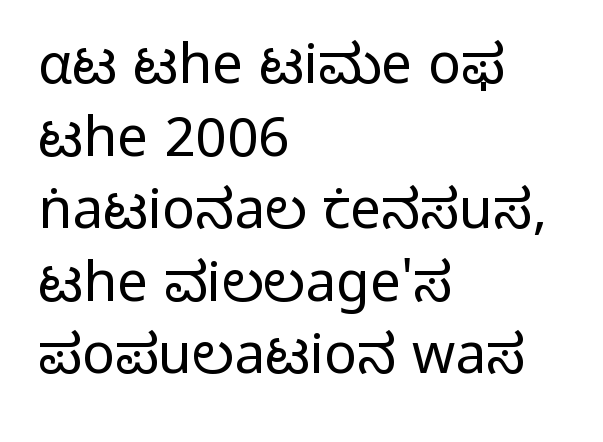
Line starts are locked; line ends wander. Proportional: the letters do not fall into vertical columns. A quiet, ordinary-to-light weight characterises the typeface. A typesetter would call this zero additional tracking. A bare baseline throughout the passage. In terms of leading, this rendering sits right in the middle.
